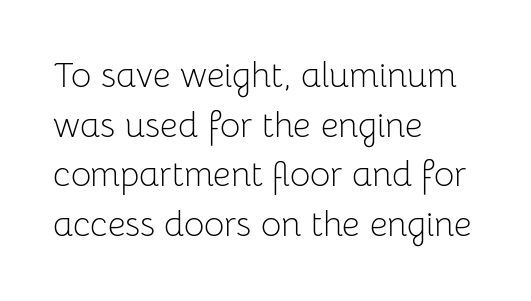
{"serif": "no", "italic": "no", "bold": "no", "weight": "light", "width": "normal", "stroke_contrast": "low", "x_height": "medium", "monospaced": "no", "underline": "no", "align": "left", "line_spacing": "normal", "line_spacing_ratio": 1.42, "letter_spacing": "normal", "letter_spacing_em": 0.0, "glyph_px": 35}
